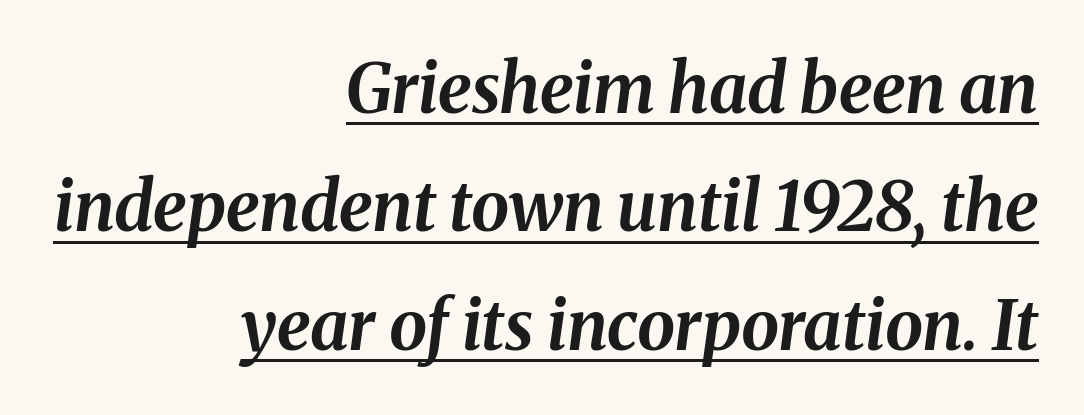
The image shows 68 px bold type, italic (leaning right); set right-aligned, line spacing 1.74x, normal letter spacing, underlined; medium stroke contrast and a medium x-height.
